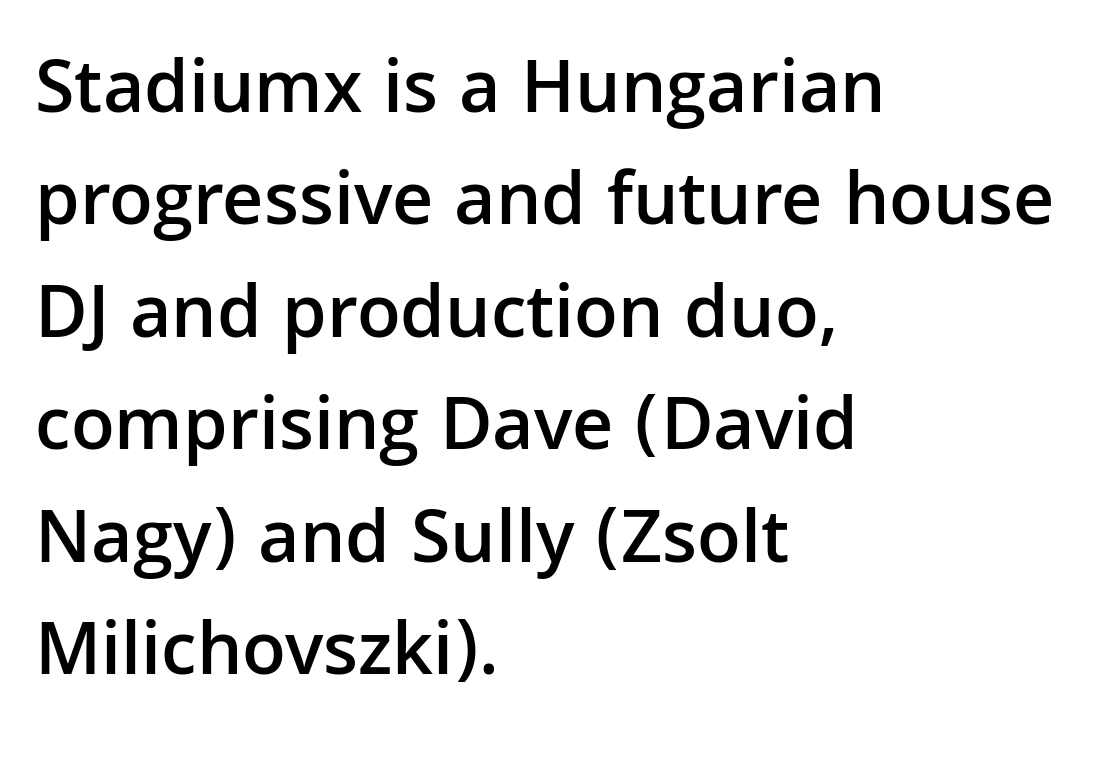
Between one letter and the next there's only the usual sliver of space. A typesetter would mark this as roman, not italic. Examine the stroke ends and you'll find no serifs. These lines are set flush left with a ragged right edge. Each row of text sits above clean, open space.
